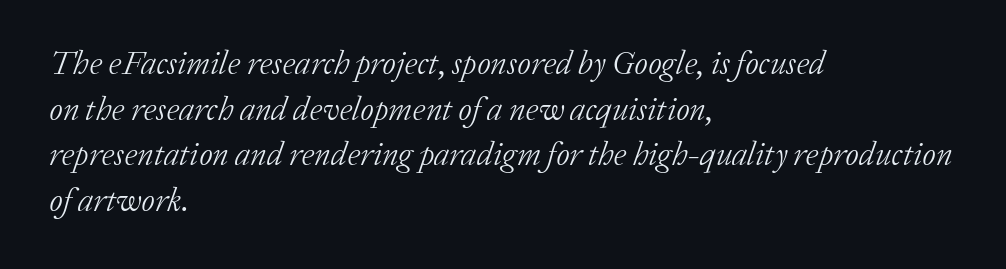
Q: Is the text bold? A: No.
Q: Is the text italic (slanted)? A: Yes, it leans right by about 20 degrees.
Q: Is the typeface a serif or a sans-serif typeface? A: Serif.
Q: Is the text underlined? A: No.
Q: How is the paragraph aligned? A: Left-aligned.
Q: Is the spacing between letters normal or unusually wide? A: Normal.
Q: Is the spacing between lines tight, normal or loose? A: Normal.
Q: Width (condensed, normal, or wide)? A: Normal.
Q: Stroke contrast? A: Low.
Q: x-height? A: Medium.
Q: Monospaced? A: No.
